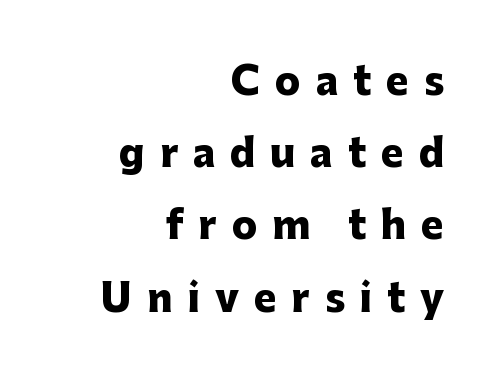
Q: Is the text bold? A: Yes.
Q: Is the text italic (slanted)? A: No, it is upright.
Q: Is the typeface a serif or a sans-serif typeface? A: Sans-serif.
Q: Is the text underlined? A: No.
Q: How is the paragraph aligned? A: Right-aligned.
Q: Is the spacing between letters normal or unusually wide? A: Unusually wide.
Q: Is the spacing between lines tight, normal or loose? A: Loose.
Q: Width (condensed, normal, or wide)? A: Normal.
Q: Stroke contrast? A: Low.
Q: x-height? A: Medium.
Q: Monospaced? A: No.
